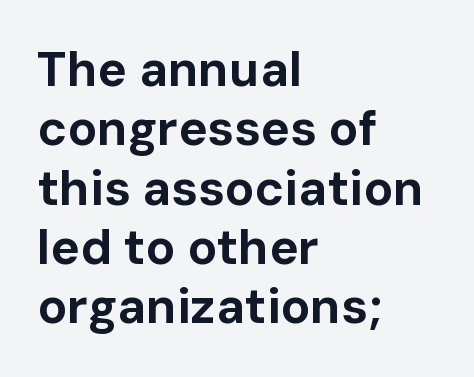
{"serif": "no", "italic": "no", "bold": "yes", "weight": "bold", "width": "normal", "stroke_contrast": "low", "x_height": "medium", "monospaced": "no", "underline": "no", "align": "left", "line_spacing_ratio": 1.21, "letter_spacing": "normal", "letter_spacing_em": 0.0, "glyph_px": 49}
